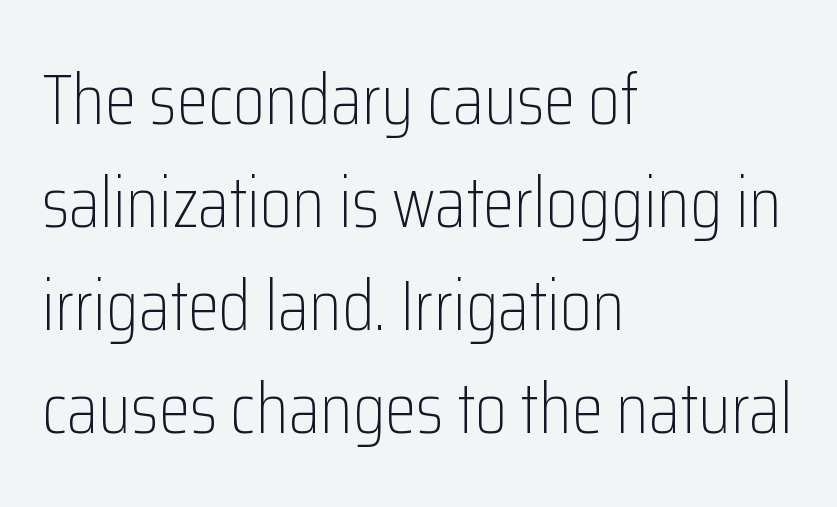
Q: Is the text bold? A: No.
Q: Is the text italic (slanted)? A: No, it is upright.
Q: Is the typeface a serif or a sans-serif typeface? A: Sans-serif.
Q: Is the text underlined? A: No.
Q: How is the paragraph aligned? A: Left-aligned.
Q: Is the spacing between letters normal or unusually wide? A: Normal.
Q: Is the spacing between lines tight, normal or loose? A: Normal.
Q: Width (condensed, normal, or wide)? A: Condensed.
Q: Stroke contrast? A: Low.
Q: x-height? A: Medium.
Q: Monospaced? A: No.
